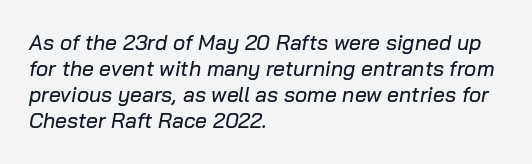
Q: Is the text italic (slanted)? A: Yes, it leans right by about 10 degrees.
Q: Is the text underlined? A: No.
Q: How is the paragraph aligned? A: Left-aligned.
Q: Is the spacing between letters normal or unusually wide? A: Normal.
